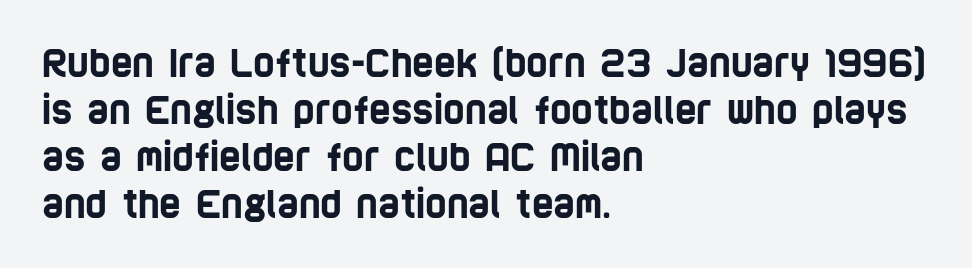
The image shows 37 px condensed sans-serif type; set left-aligned, normal line spacing (1.27x), normal letter spacing, not underlined; low stroke contrast and a large x-height.
